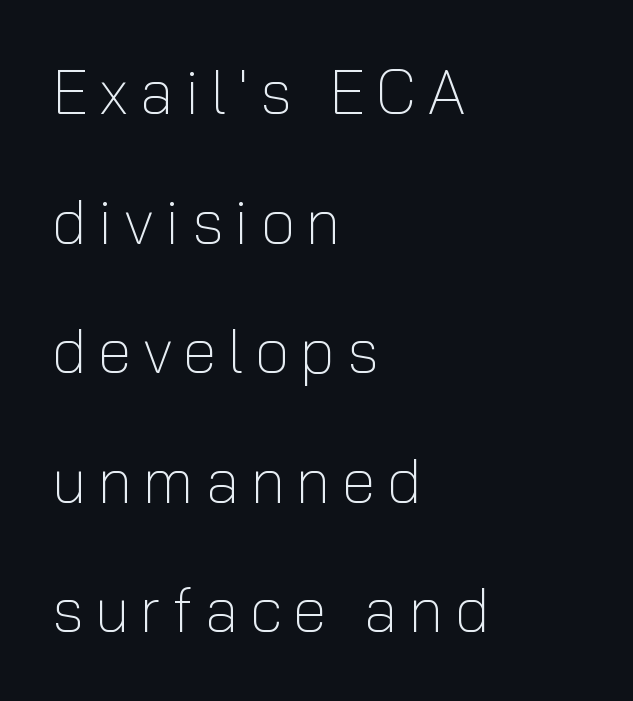
Q: Is the text bold? A: No.
Q: Is the text italic (slanted)? A: No, it is upright.
Q: Is the typeface a serif or a sans-serif typeface? A: Sans-serif.
Q: Is the text underlined? A: No.
Q: How is the paragraph aligned? A: Left-aligned.
Q: Is the spacing between lines tight, normal or loose? A: Loose.
Q: Width (condensed, normal, or wide)? A: Normal.
Q: Stroke contrast? A: Low.
Q: x-height? A: Medium.
Q: Monospaced? A: No.
